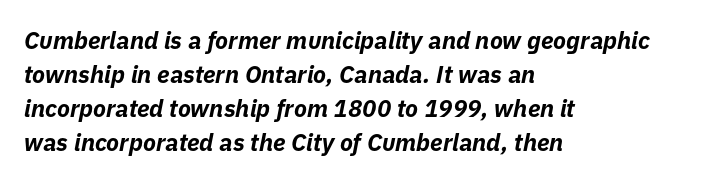
Check under the words: just untouched page. Every row of glyphs begins at an identical x-position on the left. This block has exactly the height ordinary leading produces. Compared with ordinary roman type, these characters are visibly tilted.
